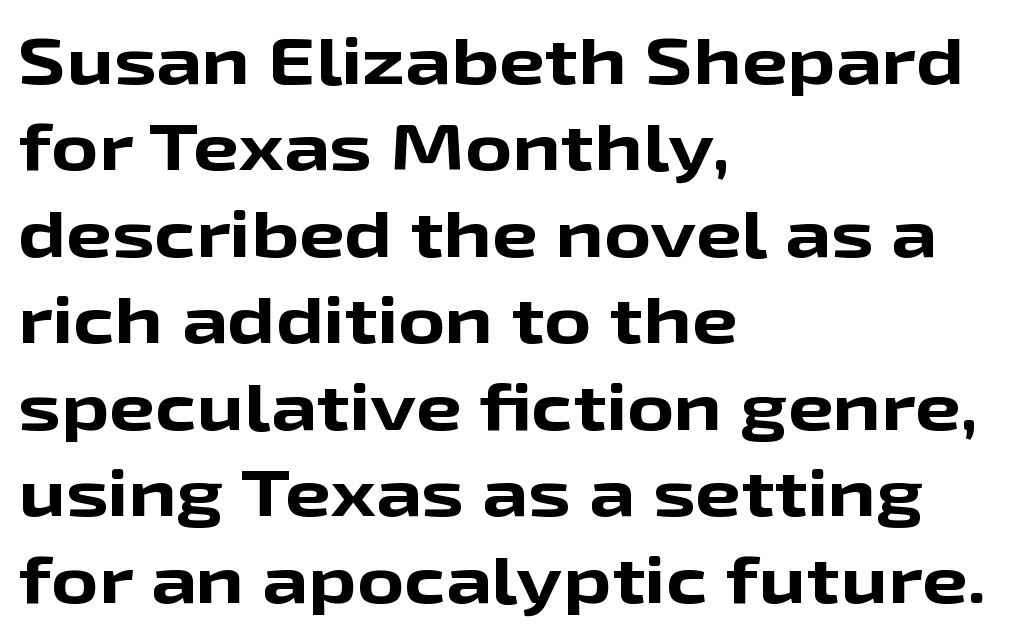
Normally led — the rows are evenly, conventionally spaced. The sample has been set heavy, in full bold. This rendering features lettering with no underline. Rendered with straight, roman letterforms. Words appear dense and cohesive because spacing is normal. A typesetter would call this proportional, since set widths differ per character.
